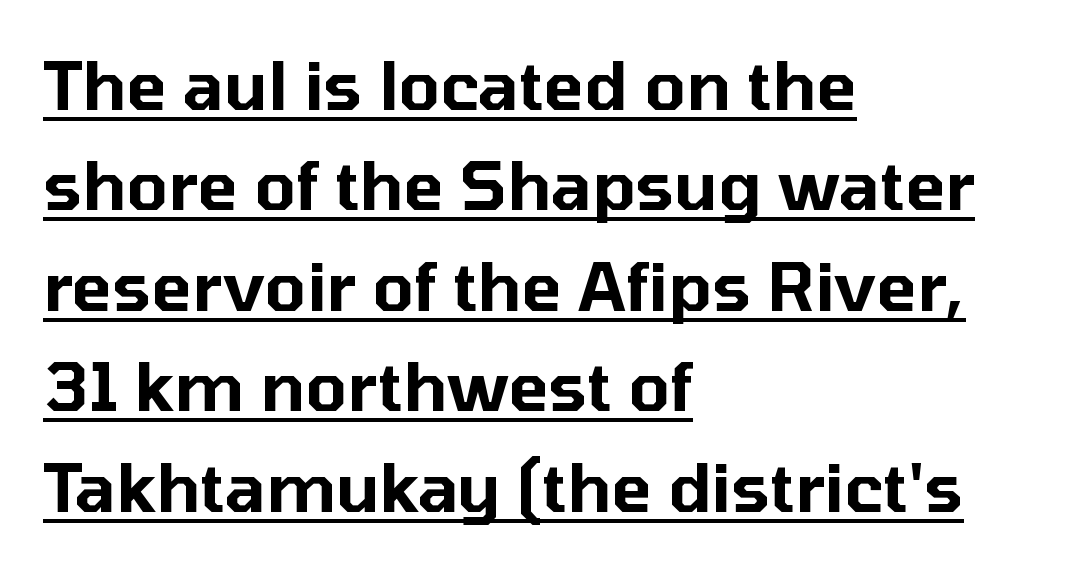
The image shows 67 px sans-serif type, upright; set left-aligned, normal line spacing (1.5x), normal letter spacing, underlined; low stroke contrast and a medium x-height.
